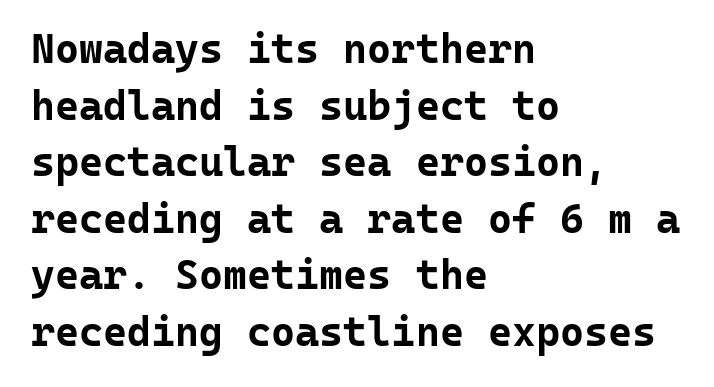
The image shows 41 px bold sans-serif type, upright, monospaced; set left-aligned, normal line spacing (1.38x), normal letter spacing, not underlined; low stroke contrast and a medium x-height.
